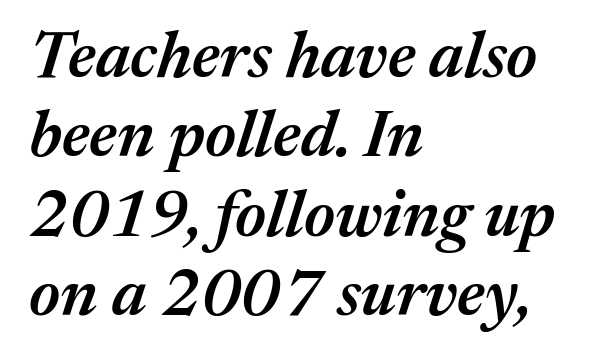
The image shows 65 px semibold type, italic (leaning right); set left-aligned, line spacing 1.22x, normal letter spacing, not underlined; medium stroke contrast and a medium x-height.
